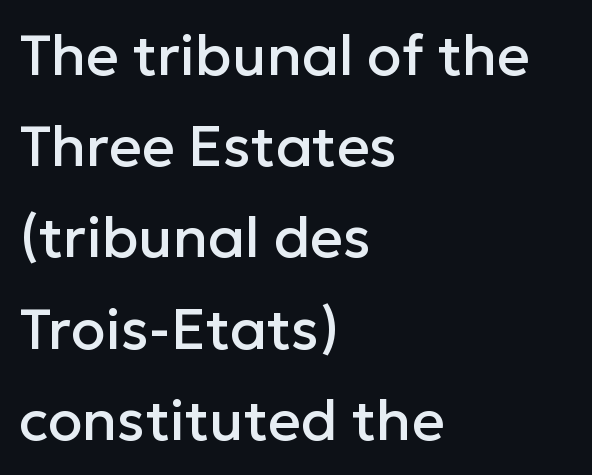
Q: Is the text italic (slanted)? A: No, it is upright.
Q: Is the typeface a serif or a sans-serif typeface? A: Sans-serif.
Q: Is the text underlined? A: No.
Q: How is the paragraph aligned? A: Left-aligned.
Q: Is the spacing between letters normal or unusually wide? A: Normal.
Q: Is the spacing between lines tight, normal or loose? A: Normal.
Q: Width (condensed, normal, or wide)? A: Normal.
Q: Stroke contrast? A: Low.
Q: x-height? A: Medium.
Q: Monospaced? A: No.
